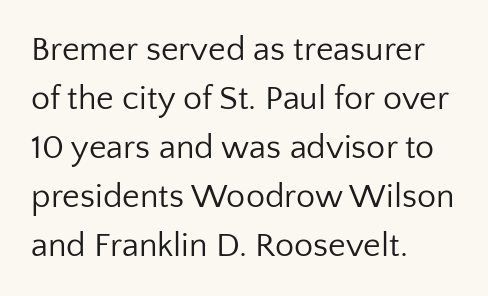
{"serif": "no", "italic": "no", "bold": "no", "weight": "regular", "width": "normal", "stroke_contrast": "low", "x_height": "medium", "monospaced": "no", "underline": "no", "align": "left", "line_spacing": "normal", "line_spacing_ratio": 1.44, "letter_spacing": "normal", "letter_spacing_em": 0.0, "glyph_px": 34}
